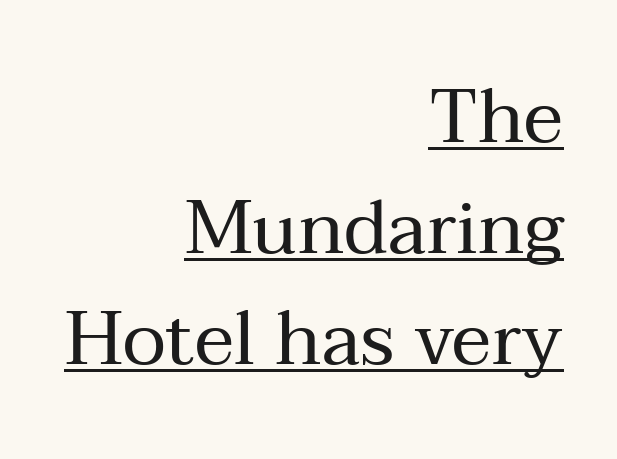
The image shows 75 px regular-weight serif type, upright; set right-aligned, normal line spacing (1.48x), normal letter spacing, underlined; medium stroke contrast and a medium x-height.
